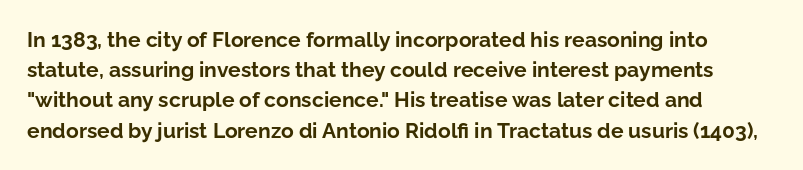
{"italic": "no", "bold": "yes", "underline": "no", "line_spacing": "normal", "line_spacing_ratio": 1.44, "letter_spacing": "normal", "letter_spacing_em": 0.0, "glyph_px": 21}
